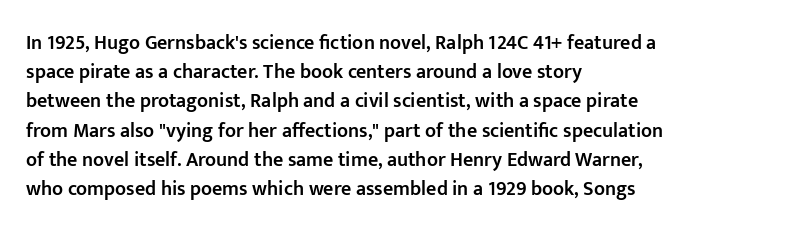
How heavy is the stroke? Medium-heavy — a semibold, shy of bold. Notice how the passage keeps a crisp vertical edge on the left only. In terms of posture, this sample is upright. The rendering uses a moderate line-height, typical for paragraphs. No extra tracking has been applied to these lines. Descender tails drop into unmarked territory.
